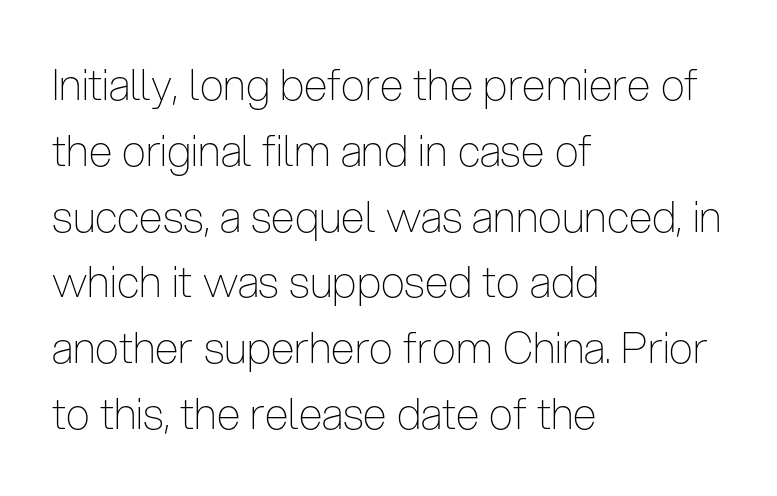
{"serif": "no", "italic": "no", "bold": "no", "weight": "thin", "width": "condensed", "stroke_contrast": "low", "x_height": "medium", "monospaced": "no", "underline": "no", "align": "left", "line_spacing": "normal", "line_spacing_ratio": 1.53, "letter_spacing": "normal", "letter_spacing_em": 0.0, "glyph_px": 43}
